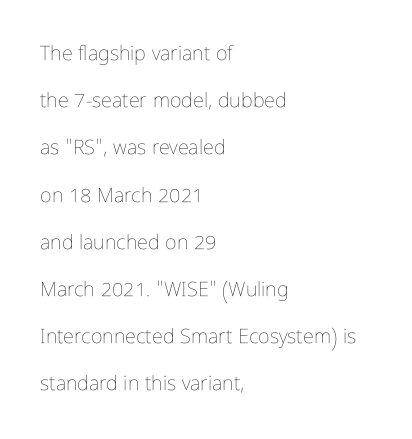
Q: Is the text bold? A: No.
Q: Is the text italic (slanted)? A: No, it is upright.
Q: Is the text underlined? A: No.
Q: How is the paragraph aligned? A: Left-aligned.
Q: Is the spacing between letters normal or unusually wide? A: Normal.
Q: Is the spacing between lines tight, normal or loose? A: Loose.
